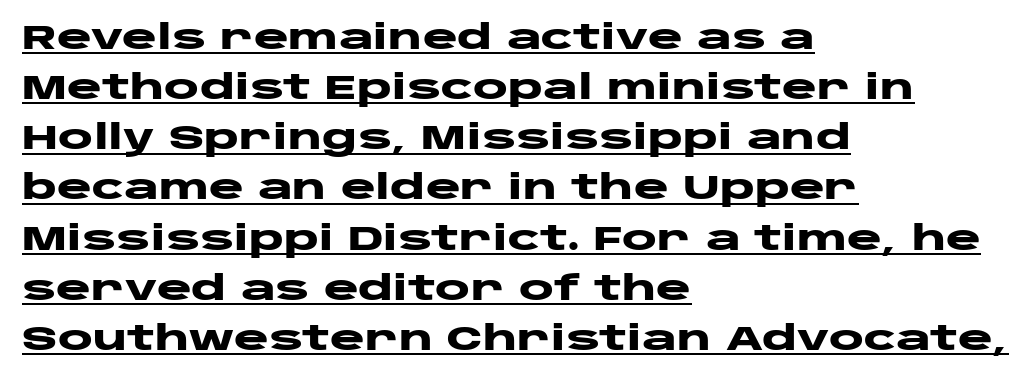
Varying glyph widths throughout — classic text-font behaviour. Emphasis by weight is at full strength: bold. Check where the strokes stop: nothing finishes them off — pure sans. Underlined type.
